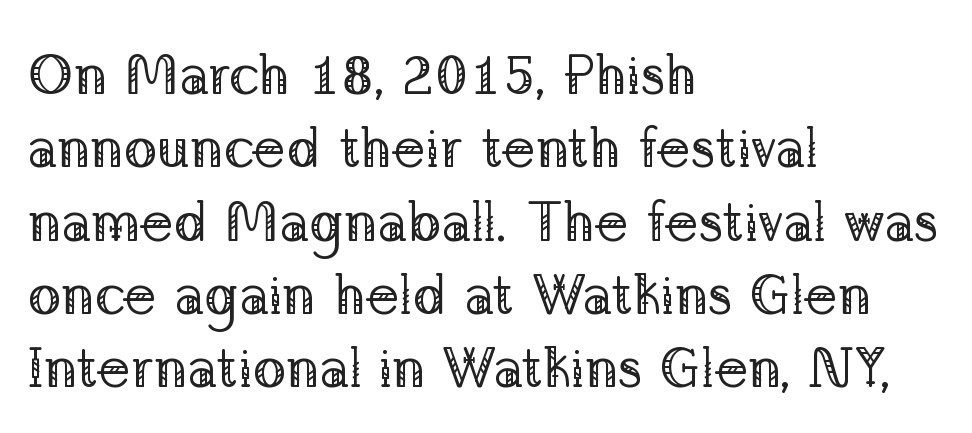
Q: Is the text bold? A: No.
Q: Is the text italic (slanted)? A: No, it is upright.
Q: Is the typeface a serif or a sans-serif typeface? A: Serif.
Q: Is the text underlined? A: No.
Q: How is the paragraph aligned? A: Left-aligned.
Q: Is the spacing between letters normal or unusually wide? A: Normal.
Q: Is the spacing between lines tight, normal or loose? A: Normal.
Q: Width (condensed, normal, or wide)? A: Normal.
Q: Stroke contrast? A: Low.
Q: x-height? A: Medium.
Q: Monospaced? A: No.
